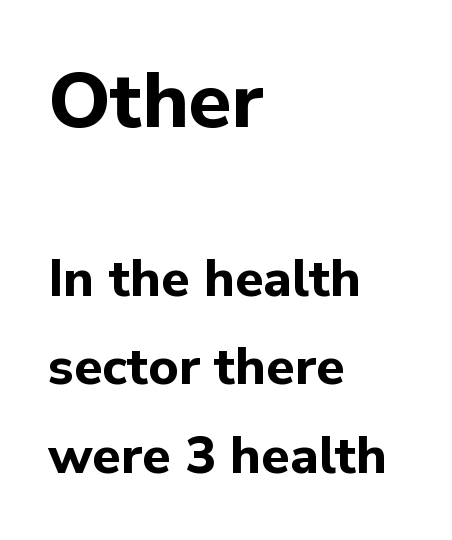
The image shows 78 px bold sans-serif type, upright; set left-aligned, normal line spacing (1.7x), normal letter spacing, not underlined; the first (top) block is 1.5x larger; low stroke contrast and a medium x-height.
